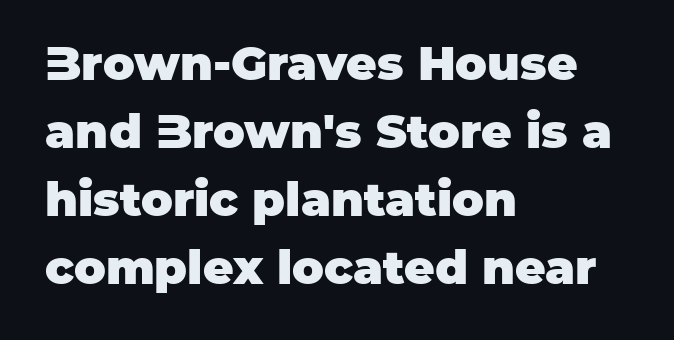
Q: Is the text bold? A: Yes.
Q: Is the text italic (slanted)? A: No, it is upright.
Q: Is the typeface a serif or a sans-serif typeface? A: Sans-serif.
Q: Is the text underlined? A: No.
Q: How is the paragraph aligned? A: Left-aligned.
Q: Is the spacing between letters normal or unusually wide? A: Normal.
Q: Is the spacing between lines tight, normal or loose? A: Normal.
Q: Width (condensed, normal, or wide)? A: Normal.
Q: Stroke contrast? A: Low.
Q: x-height? A: Large.
Q: Monospaced? A: No.
